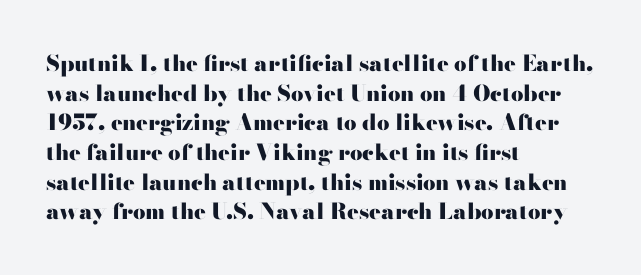
Q: Is the text bold? A: Yes.
Q: Is the text italic (slanted)? A: No, it is upright.
Q: Is the text underlined? A: No.
Q: How is the paragraph aligned? A: Left-aligned.
Q: Is the spacing between letters normal or unusually wide? A: Normal.
Q: Is the spacing between lines tight, normal or loose? A: Normal.
